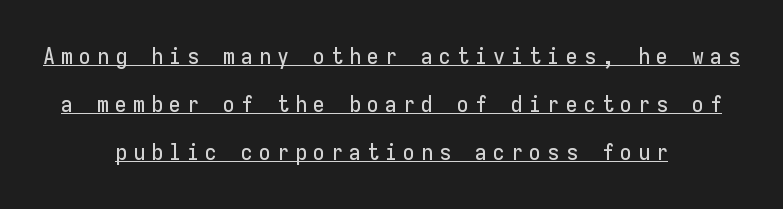
Q: Is the text italic (slanted)? A: No, it is upright.
Q: Is the text underlined? A: Yes.
Q: How is the paragraph aligned? A: Centered.
Q: Is the spacing between letters normal or unusually wide? A: Unusually wide.
Q: Is the spacing between lines tight, normal or loose? A: Loose.
